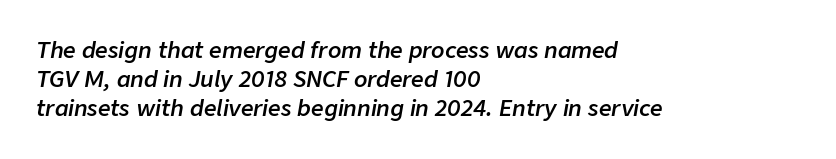
Style check: oblique. The setting favours the left margin, as ordinary paragraphs usually do. Its strokes are somewhat broadened, the hallmark of semibold type. The area under the type is left untouched. What stands out about the letter spacing? Nothing — it is the standard amount.
